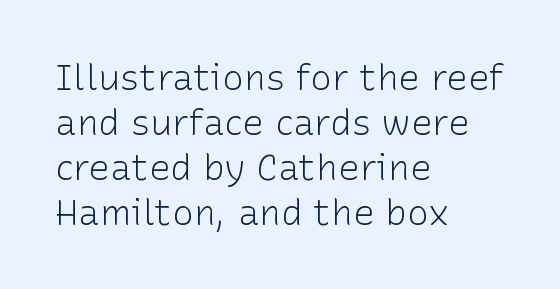
{"serif": "no", "italic": "no", "bold": "no", "weight": "light", "width": "normal", "stroke_contrast": "low", "x_height": "medium", "monospaced": "no", "underline": "no", "align": "left", "line_spacing": "normal", "line_spacing_ratio": 1.25, "letter_spacing": "normal", "letter_spacing_em": 0.0, "glyph_px": 36}
